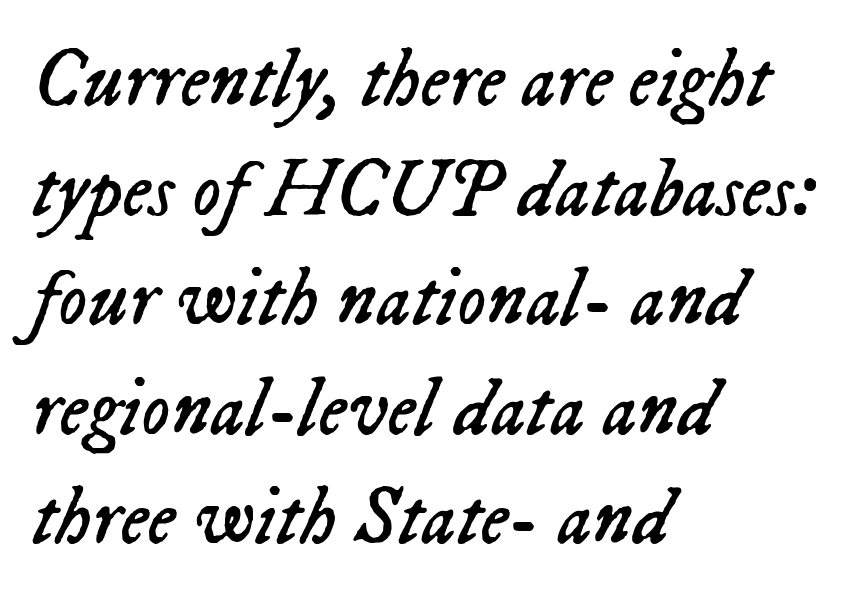
Q: Is the text bold? A: No.
Q: Is the text italic (slanted)? A: Yes, it leans right by about 23 degrees.
Q: Is the text underlined? A: No.
Q: How is the paragraph aligned? A: Left-aligned.
Q: Is the spacing between letters normal or unusually wide? A: Normal.
Q: Is the spacing between lines tight, normal or loose? A: Normal.
Q: Width (condensed, normal, or wide)? A: Normal.
Q: Stroke contrast? A: Low.
Q: x-height? A: Medium.
Q: Monospaced? A: No.
